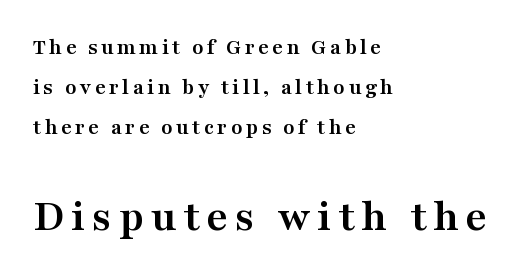
Q: Is the text bold? A: Yes.
Q: Is the text italic (slanted)? A: No, it is upright.
Q: Is the typeface a serif or a sans-serif typeface? A: Serif.
Q: Is the text underlined? A: No.
Q: How is the paragraph aligned? A: Left-aligned.
Q: Which block of text is set in a larger size, the first (top) or the second (bottom)? A: The second (bottom) one.
Q: Width (condensed, normal, or wide)? A: Wide.
Q: Stroke contrast? A: Medium.
Q: x-height? A: Medium.
Q: Monospaced? A: No.
